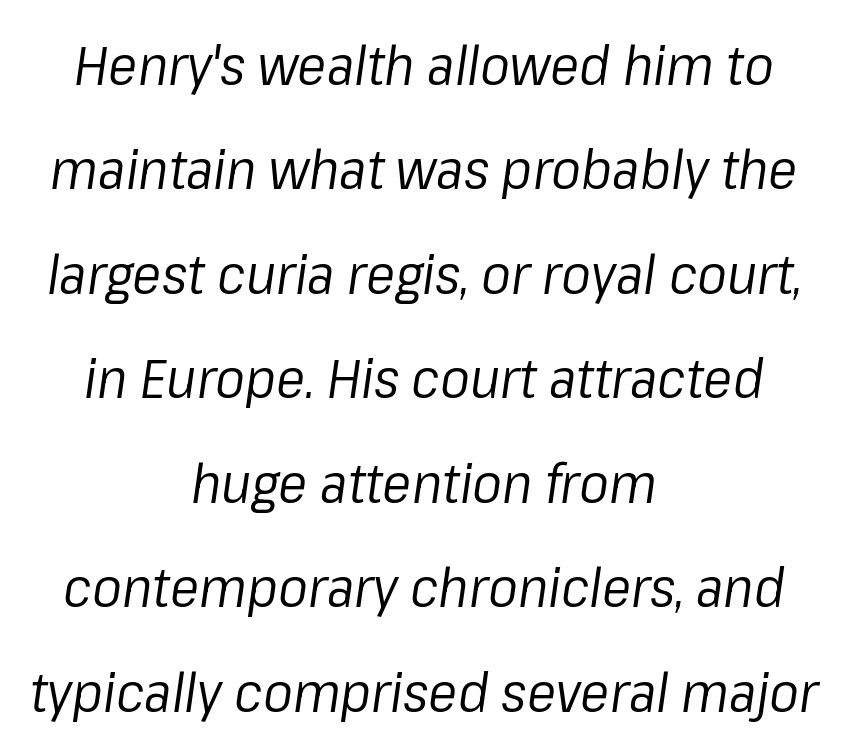
The image shows 55 px regular-weight type, italic (leaning right); set centered, loose line spacing (1.9x), normal letter spacing, not underlined; low stroke contrast and a medium x-height.
